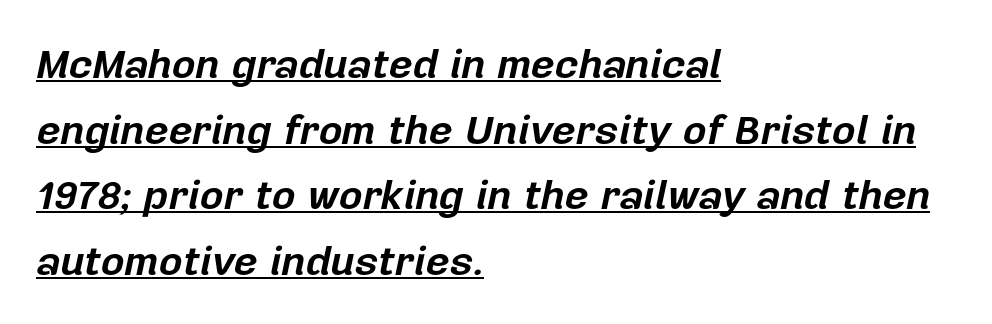
The image shows 41 px bold type, italic (leaning right); set left-aligned, normal line spacing (1.6x), normal letter spacing, underlined; low stroke contrast and a medium x-height.
